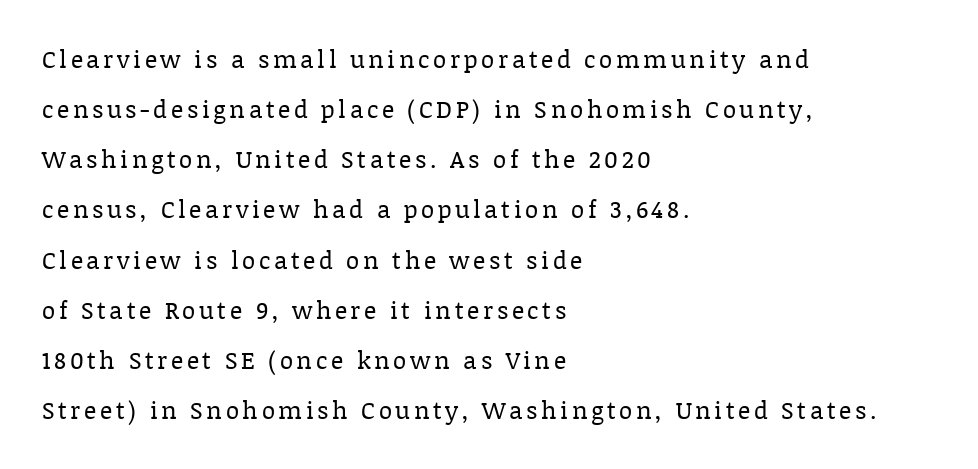
The area under the type is left untouched. The rendering anchors every line to the left-hand side. Notice how the stems are strictly vertical — no italics here. Baseline-to-baseline distance is far greater than the letter height. This reads as an unemphasized weight, regular at the heaviest.
